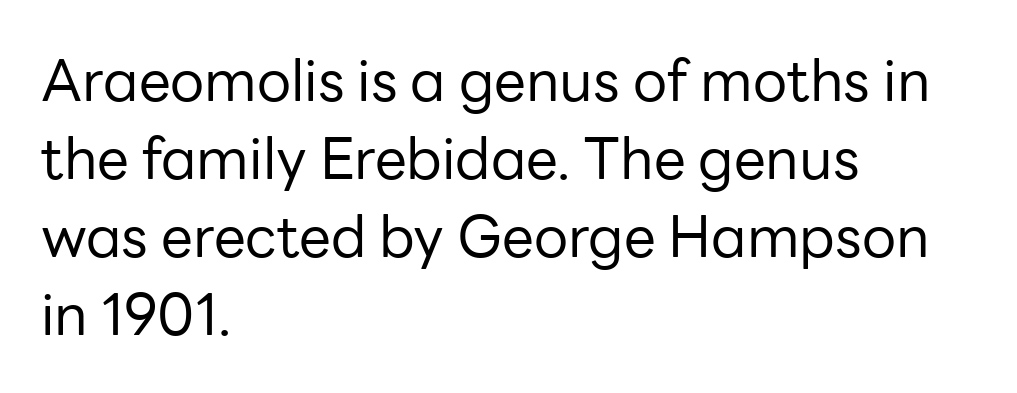
The image shows 57 px regular-weight sans-serif type, upright; set left-aligned, normal line spacing (1.37x), normal letter spacing, not underlined; low stroke contrast and a medium x-height.
